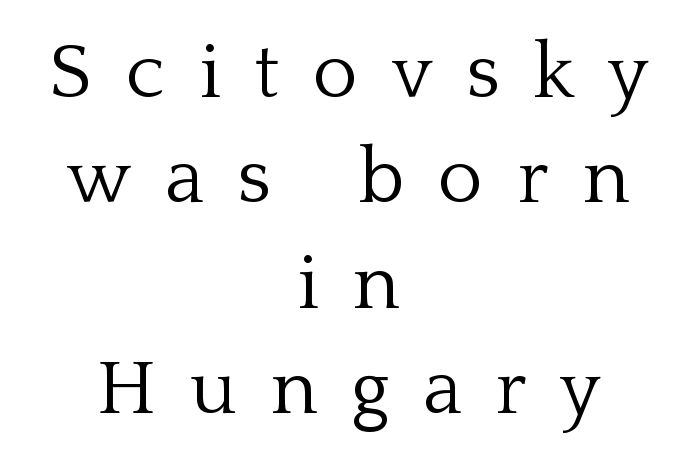
Q: Is the text bold? A: No.
Q: Is the text italic (slanted)? A: No, it is upright.
Q: Is the typeface a serif or a sans-serif typeface? A: Serif.
Q: Is the text underlined? A: No.
Q: How is the paragraph aligned? A: Centered.
Q: Is the spacing between letters normal or unusually wide? A: Unusually wide.
Q: Is the spacing between lines tight, normal or loose? A: Normal.
Q: Width (condensed, normal, or wide)? A: Normal.
Q: Stroke contrast? A: Low.
Q: x-height? A: Medium.
Q: Monospaced? A: No.
